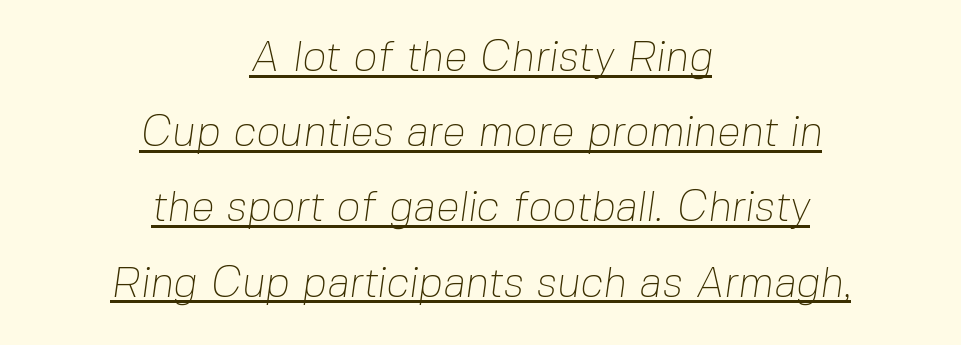
{"serif": "no", "bold": "no", "weight": "thin", "width": "normal", "stroke_contrast": "low", "x_height": "medium", "monospaced": "no", "underline": "yes", "align": "center", "line_spacing_ratio": 1.79, "letter_spacing": "normal", "letter_spacing_em": 0.0, "glyph_px": 42}
